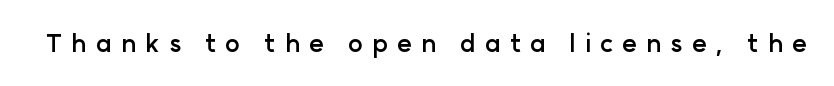
{"italic": "no", "bold": "yes", "underline": "no", "letter_spacing": "wide", "letter_spacing_em": 0.36, "glyph_px": 25}
